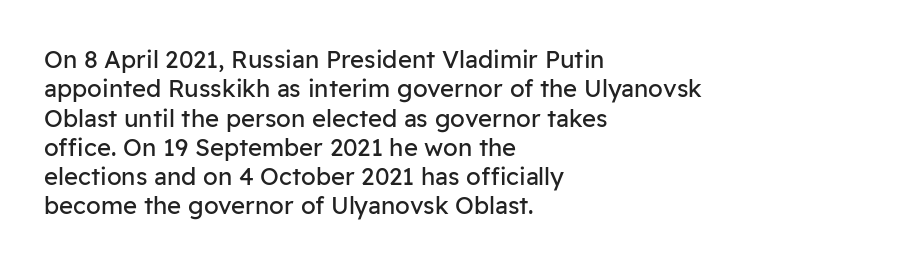
The image shows 24 px text type, upright; set left-aligned, line spacing 1.22x, normal letter spacing, not underlined.
